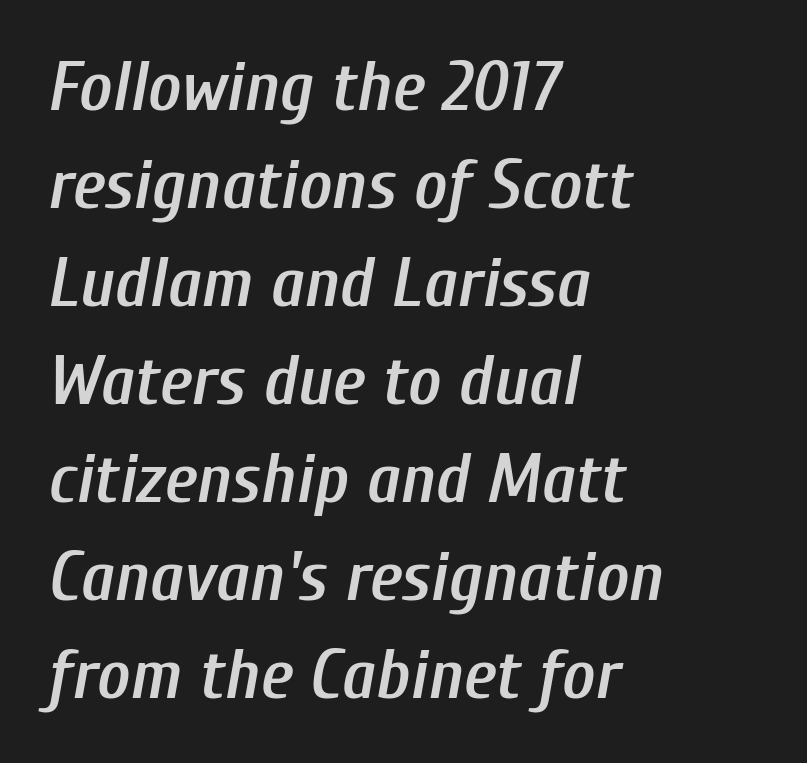
{"italic": "yes", "lean": "right", "slant_degrees": 10, "bold": "semi", "weight": "semibold", "width": "condensed", "stroke_contrast": "low", "x_height": "medium", "monospaced": "no", "underline": "no", "align": "left", "line_spacing": "normal", "line_spacing_ratio": 1.38, "letter_spacing": "normal", "letter_spacing_em": 0.0, "glyph_px": 71}
